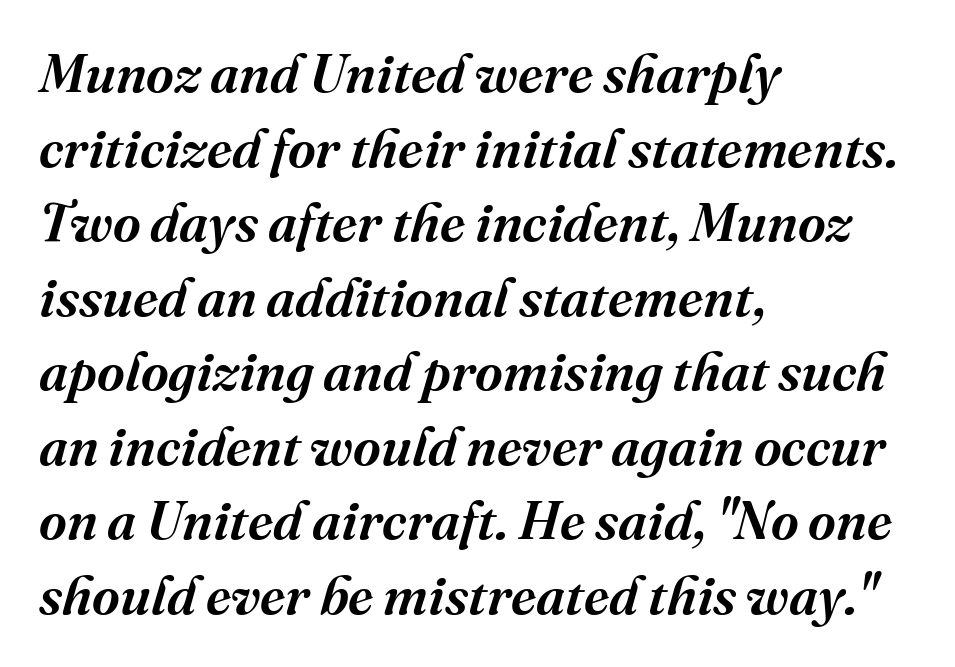
Q: Is the text bold? A: Semi-bold.
Q: Is the text italic (slanted)? A: Yes, it leans right by about 16 degrees.
Q: Is the typeface a serif or a sans-serif typeface? A: Serif.
Q: Is the text underlined? A: No.
Q: How is the paragraph aligned? A: Left-aligned.
Q: Is the spacing between letters normal or unusually wide? A: Normal.
Q: Is the spacing between lines tight, normal or loose? A: Normal.
Q: Width (condensed, normal, or wide)? A: Normal.
Q: Stroke contrast? A: Medium.
Q: x-height? A: Medium.
Q: Monospaced? A: No.
